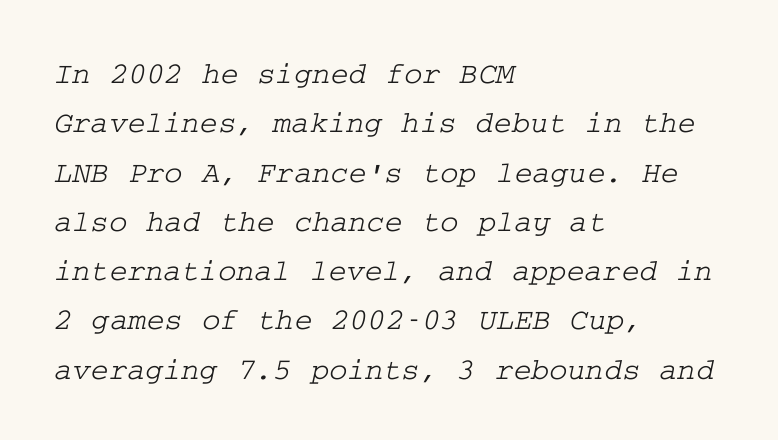
{"serif": "yes", "width": "wide", "stroke_contrast": "low", "x_height": "medium", "underline": "no", "align": "left", "line_spacing": "normal", "line_spacing_ratio": 1.59, "letter_spacing": "normal", "letter_spacing_em": 0.0, "glyph_px": 31}
